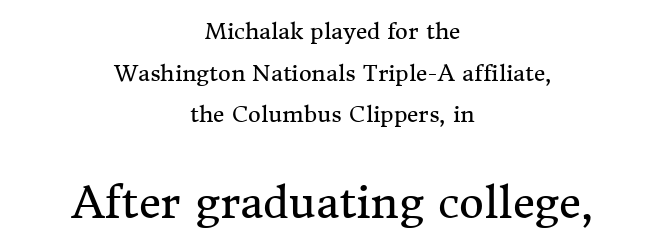
Q: Is the text bold? A: No.
Q: Is the text italic (slanted)? A: No, it is upright.
Q: Is the typeface a serif or a sans-serif typeface? A: Serif.
Q: Is the text underlined? A: No.
Q: How is the paragraph aligned? A: Centered.
Q: Is the spacing between letters normal or unusually wide? A: Normal.
Q: Which block of text is set in a larger size, the first (top) or the second (bottom)? A: The second (bottom) one.
Q: Width (condensed, normal, or wide)? A: Normal.
Q: Stroke contrast? A: Medium.
Q: x-height? A: Medium.
Q: Monospaced? A: No.
